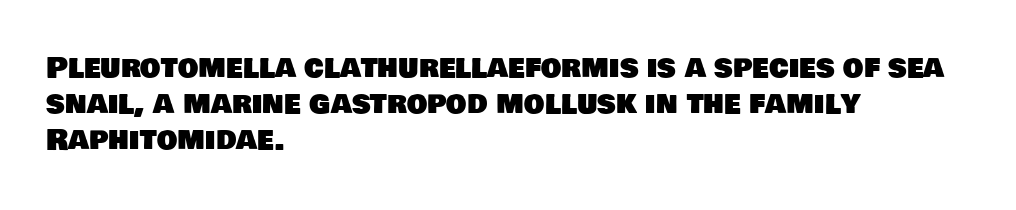
The face used here is rendered with its standard letterfit. You could not count columns in this text — the font is proportionally spaced. Glance below the letters and you will spot only blank space. Leftover space on each line is placed entirely after the last word. A sans-serif font was chosen for this passage.
